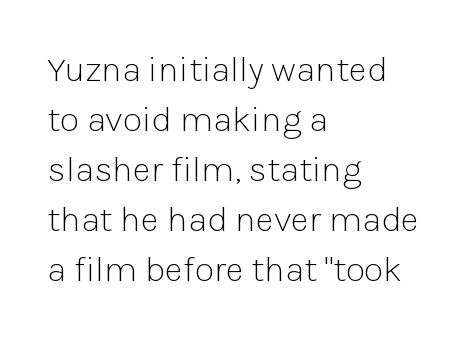
If you drew a ruler down the left edge, every line would touch it. The strip under each line holds only bare page. It's the straight-up-and-down kind of type. How are the letters spaced? Ordinarily, with no added tracking. Look at the bottom of the vertical strokes: they stop flat, with no serifs.
